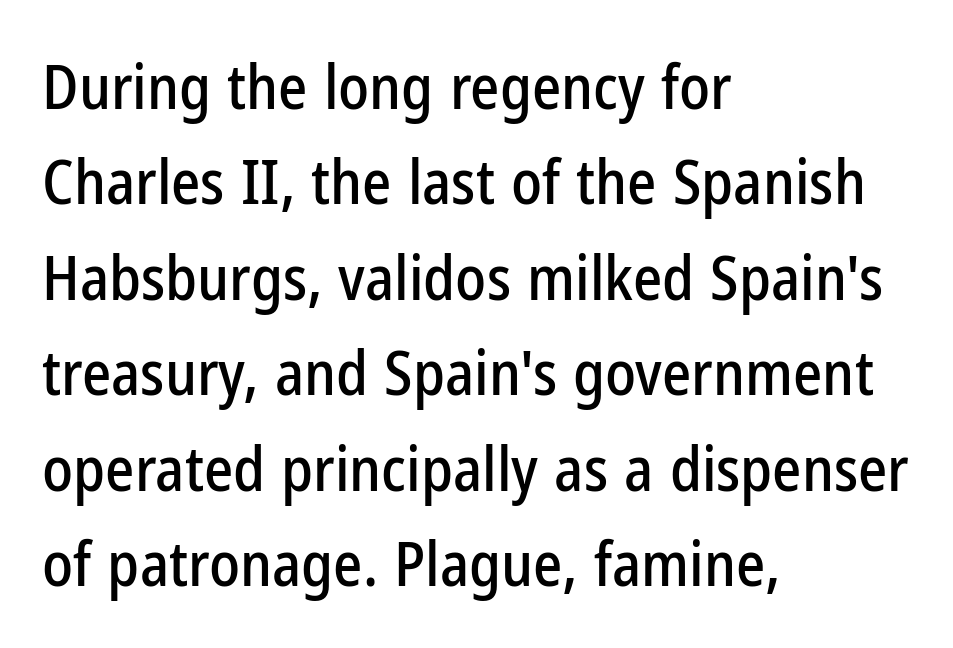
{"serif": "no", "italic": "no", "width": "condensed", "stroke_contrast": "low", "x_height": "medium", "monospaced": "no", "underline": "no", "align": "left", "line_spacing": "normal", "line_spacing_ratio": 1.54, "letter_spacing": "normal", "letter_spacing_em": 0.0, "glyph_px": 62}
